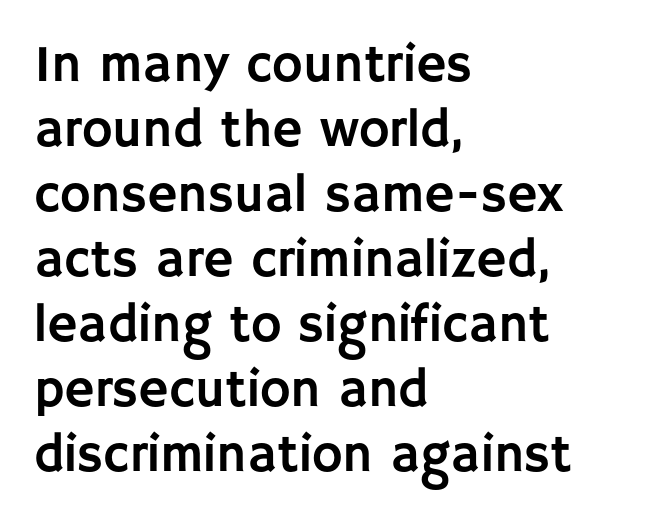
Does the lettering tilt? It doesn't — this is upright. In terms of letterspacing, this is plain default setting. This rendering features lettering with no underline. The face used here is a sans, in the tradition of grotesques and geometrics.
